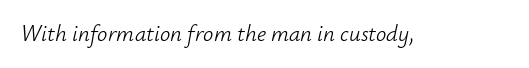
Q: Is the text bold? A: No.
Q: Is the text italic (slanted)? A: Yes, it leans right by about 12 degrees.
Q: Is the text underlined? A: No.
Q: Is the spacing between letters normal or unusually wide? A: Normal.
